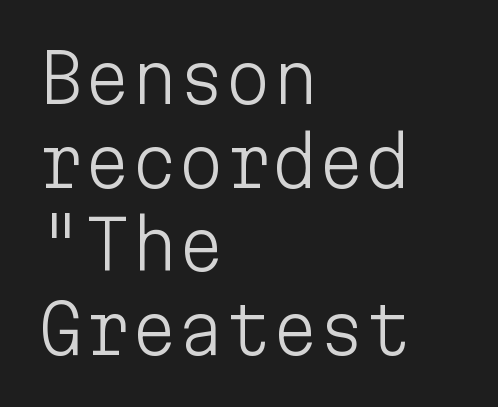
Q: Is the text bold? A: No.
Q: Is the text italic (slanted)? A: No, it is upright.
Q: Is the typeface a serif or a sans-serif typeface? A: Sans-serif.
Q: Is the text underlined? A: No.
Q: How is the paragraph aligned? A: Left-aligned.
Q: Is the spacing between letters normal or unusually wide? A: Normal.
Q: Is the spacing between lines tight, normal or loose? A: Normal.
Q: Width (condensed, normal, or wide)? A: Normal.
Q: Stroke contrast? A: Low.
Q: x-height? A: Medium.
Q: Monospaced? A: Yes.
